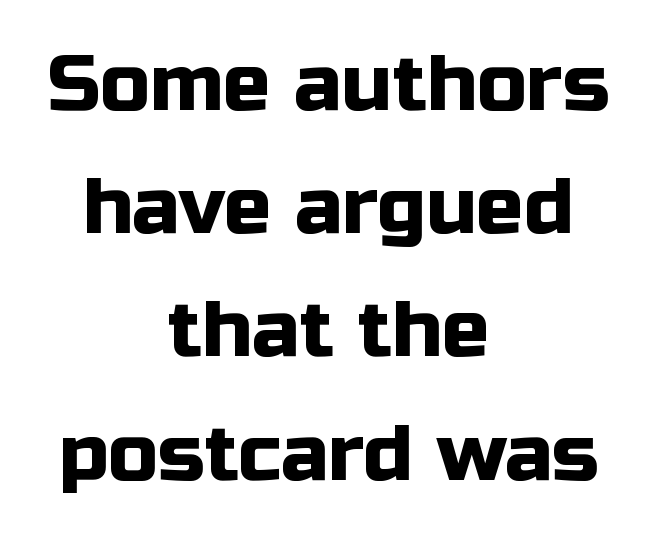
Style check: upright. The vertical gap from one line to the next is medium. Unmarked baselines from the first word to the last. Visually the block forms a symmetrical silhouette, jagged on both flanks. Is this a fixed-width face? No — the glyphs have proportional, varying widths.
